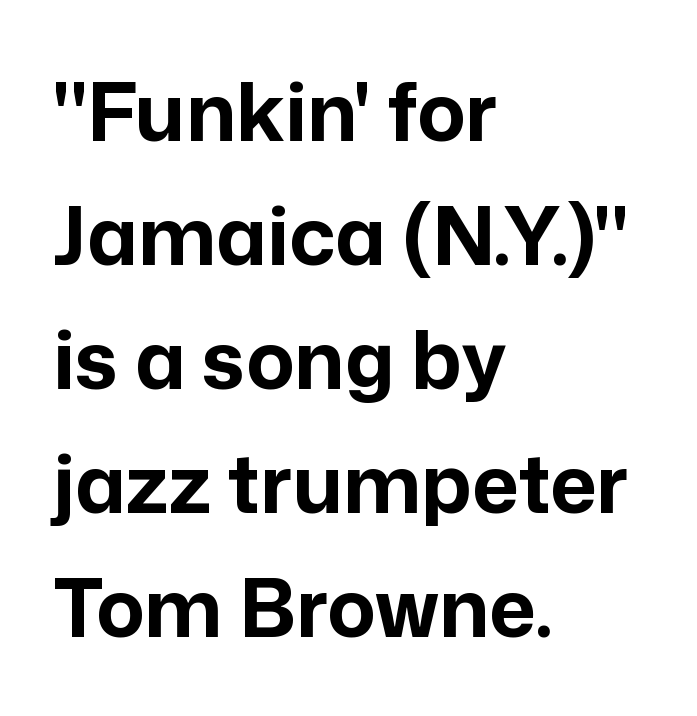
The image shows 80 px bold sans-serif type, upright; set left-aligned, normal line spacing (1.55x), normal letter spacing, not underlined; low stroke contrast and a medium x-height.
